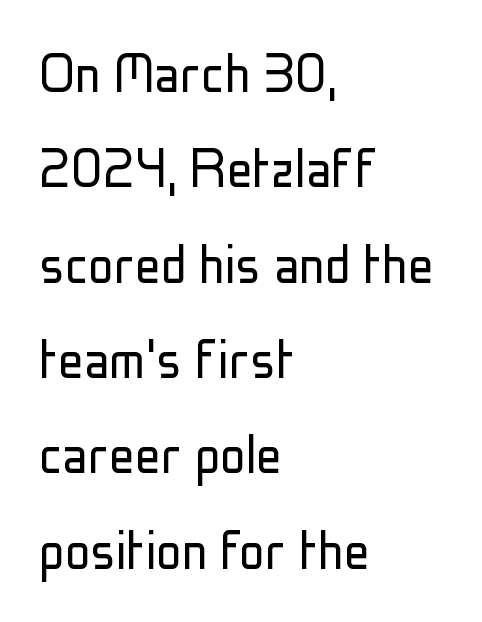
No heavy texture on the line: the type isn't bold. The typography opts for an upright posture over an oblique one. The characters display no serif detailing; their extremities are plain. Leading matches the norm, producing a regular column.
